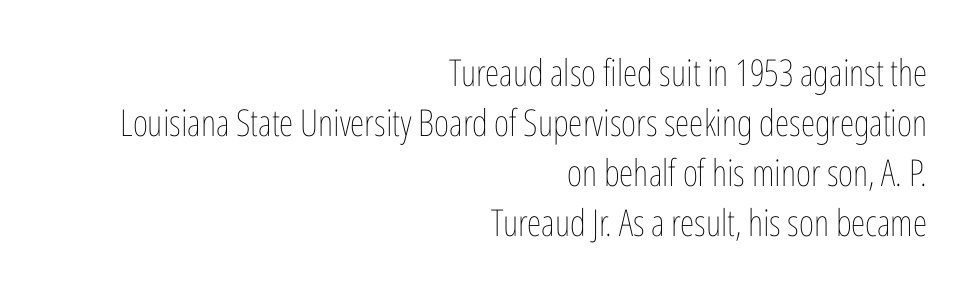
{"italic": "no", "bold": "no", "weight": "thin", "width": "condensed", "stroke_contrast": "low", "x_height": "medium", "monospaced": "no", "underline": "no", "align": "right", "line_spacing": "normal", "line_spacing_ratio": 1.35, "letter_spacing": "normal", "letter_spacing_em": 0.0, "glyph_px": 37}
